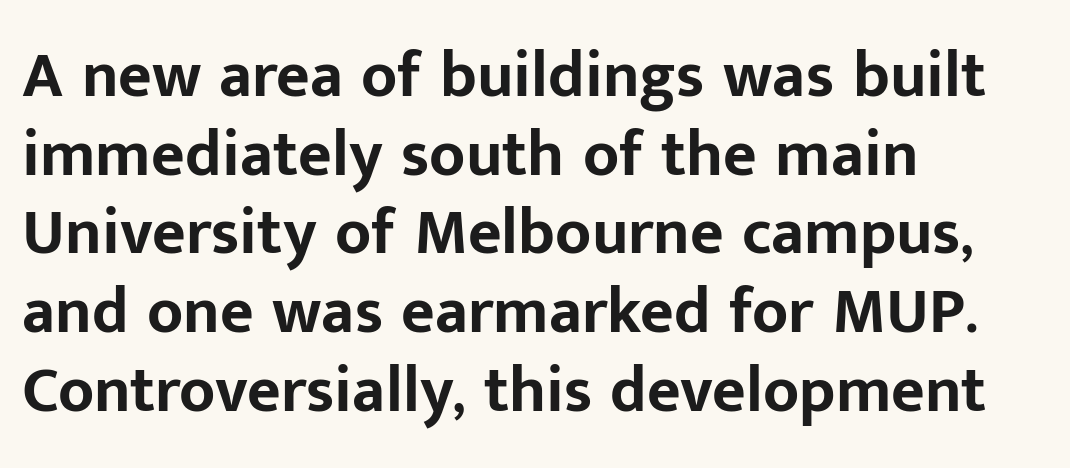
Q: Is the text bold? A: Yes.
Q: Is the text italic (slanted)? A: No, it is upright.
Q: Is the typeface a serif or a sans-serif typeface? A: Sans-serif.
Q: Is the text underlined? A: No.
Q: How is the paragraph aligned? A: Left-aligned.
Q: Is the spacing between letters normal or unusually wide? A: Normal.
Q: Width (condensed, normal, or wide)? A: Normal.
Q: Stroke contrast? A: Low.
Q: x-height? A: Medium.
Q: Monospaced? A: No.
